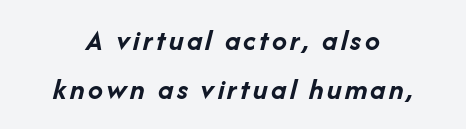
Q: Is the text bold? A: Yes.
Q: Is the text italic (slanted)? A: Yes, it leans right by about 14 degrees.
Q: Is the text underlined? A: No.
Q: How is the paragraph aligned? A: Centered.
Q: Is the spacing between lines tight, normal or loose? A: Normal.
Q: Width (condensed, normal, or wide)? A: Normal.
Q: Stroke contrast? A: Low.
Q: x-height? A: Medium.
Q: Monospaced? A: No.
